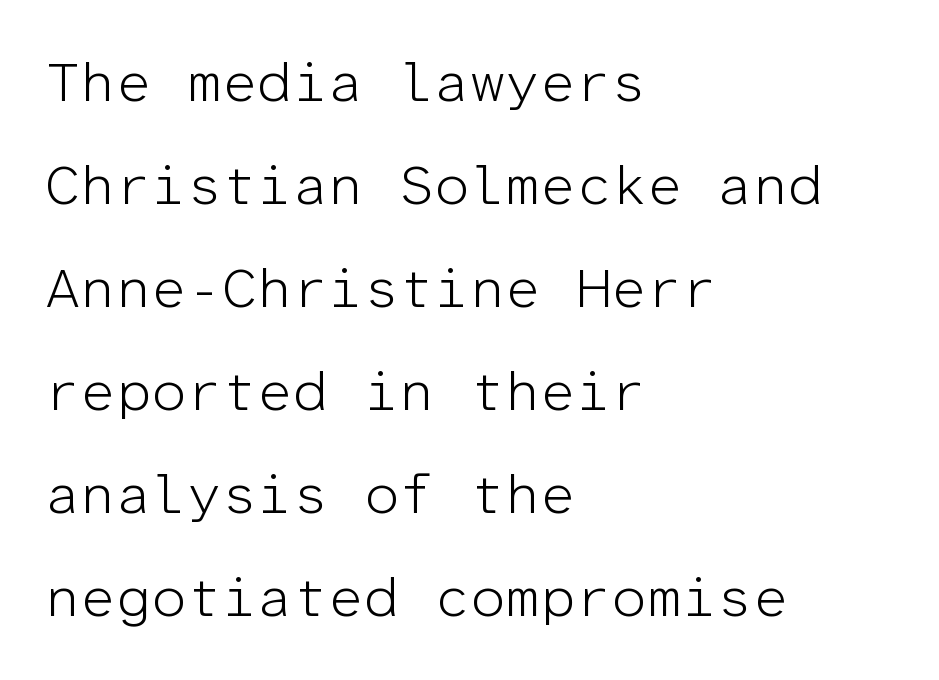
The image shows 56 px light sans-serif type, upright, monospaced; set left-aligned, line spacing 1.84x, normal letter spacing, not underlined; low stroke contrast and a medium x-height.
